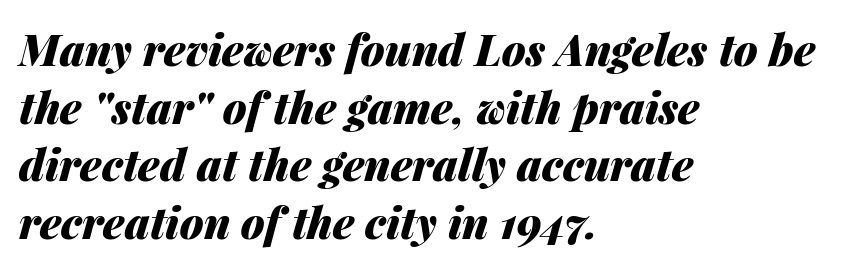
The image shows 43 px heavy type, italic (leaning right); set left-aligned, normal line spacing (1.34x), normal letter spacing, not underlined; medium stroke contrast and a medium x-height.
